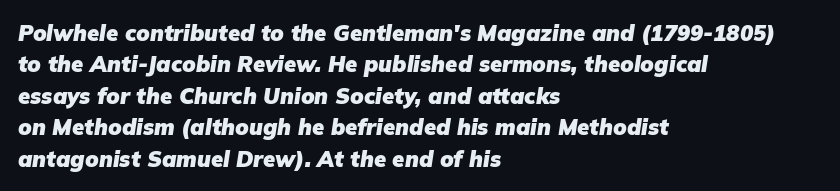
{"italic": "yes", "lean": "right", "slant_degrees": 9, "bold": "yes", "underline": "no", "align": "left", "line_spacing": "normal", "line_spacing_ratio": 1.43, "letter_spacing": "normal", "letter_spacing_em": 0.0, "glyph_px": 22}
